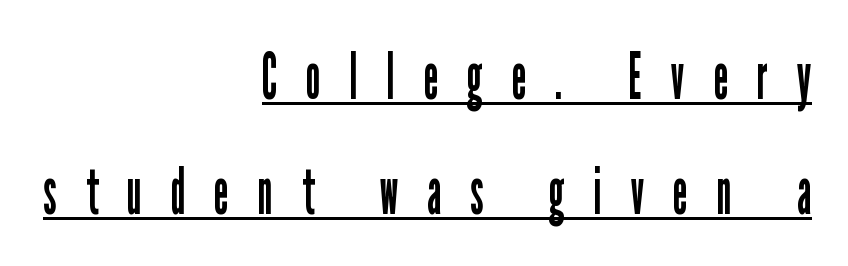
{"serif": "no", "italic": "no", "bold": "no", "weight": "regular", "width": "condensed", "stroke_contrast": "low", "x_height": "medium", "monospaced": "no", "underline": "yes", "align": "right", "line_spacing_ratio": 1.79, "letter_spacing": "wide", "letter_spacing_em": 0.46, "glyph_px": 64}
